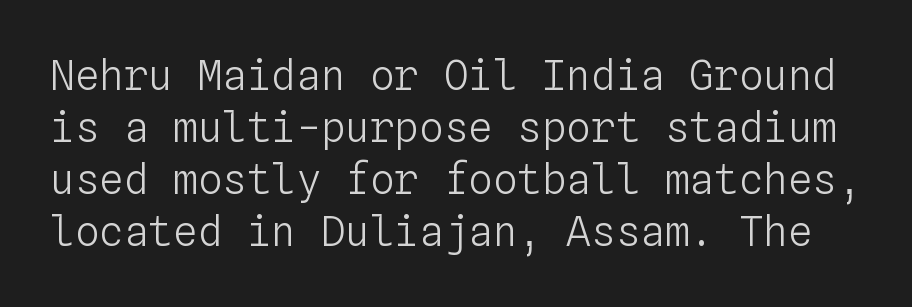
The image shows 41 px light type, upright, monospaced; set normal line spacing (1.27x), normal letter spacing, not underlined; low stroke contrast and a medium x-height.
